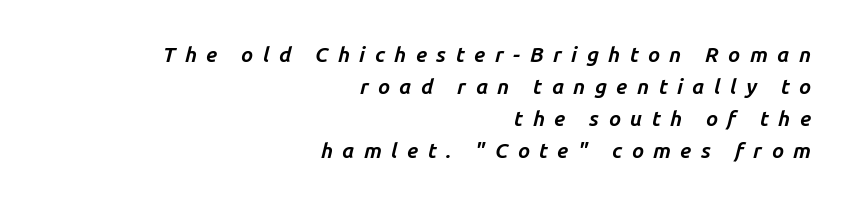
Here the glyphs are tracked loosely, breaking word shapes into spaced letters. Clear beneath every line of the passage. Leftover space on each line is placed entirely before the opening word. In terms of posture, this sample is oblique. Summary of vertical rhythm: regular, with standard interline spacing.
